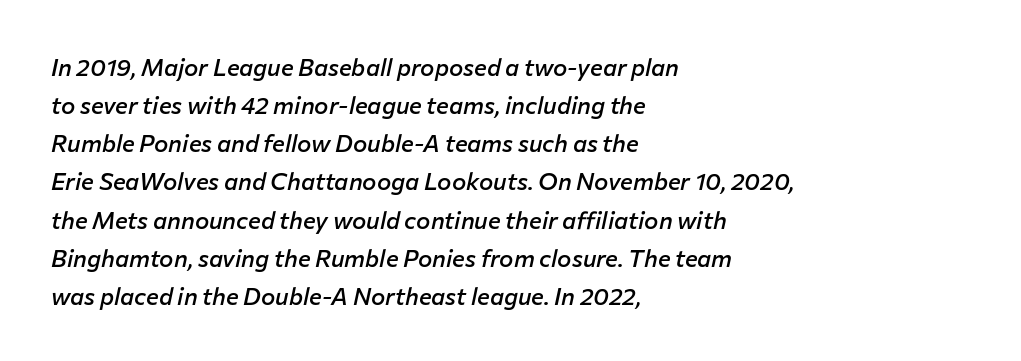
The line texture is even and compact thanks to regular tracking. Layout note: lines flush left. The line-height multiplier appears to be the usual default. Letters rest on an invisible, unmarked baseline.
